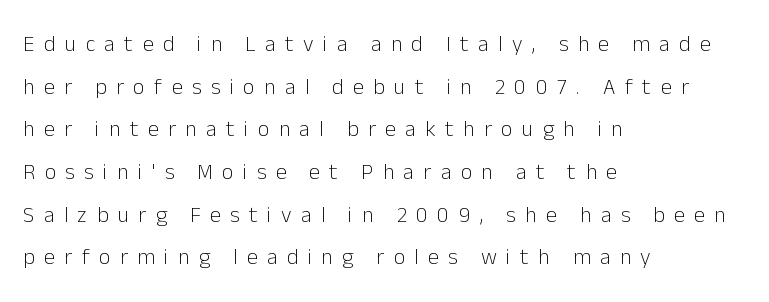
The image shows 22 px text type, upright; set left-aligned, loose line spacing (1.94x), unusually wide letter spacing (+0.43 em), not underlined.
